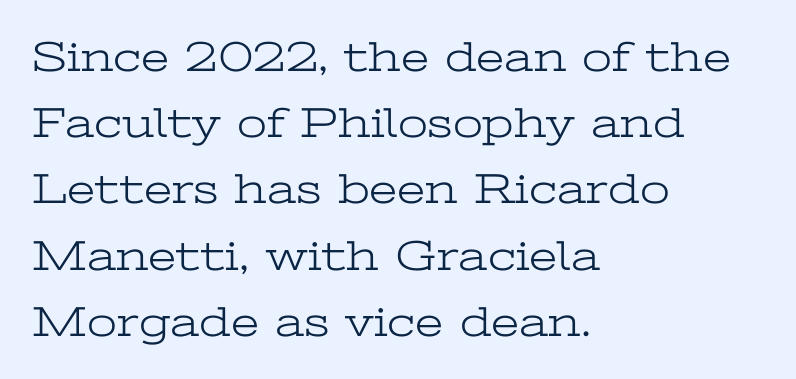
{"serif": "yes", "italic": "no", "bold": "no", "weight": "light", "width": "wide", "stroke_contrast": "low", "x_height": "medium", "monospaced": "no", "underline": "no", "align": "left", "line_spacing": "normal", "line_spacing_ratio": 1.54, "letter_spacing": "normal", "letter_spacing_em": 0.0, "glyph_px": 43}
